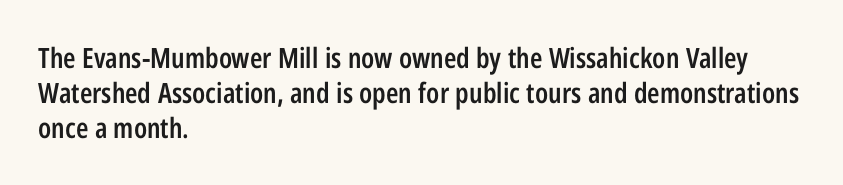
Looks like regular typesetting: each glyph gets only the width it needs. Alignment: flush left. The space between consecutive lines is moderate. Semibold letterforms, between regular and bold. These lines are composed in type without serifs. Bare-footed words on every line.
